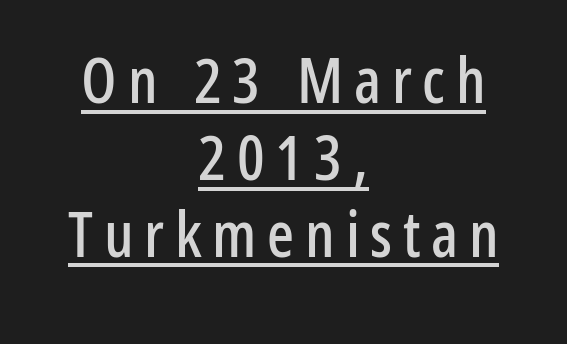
Q: Is the text italic (slanted)? A: No, it is upright.
Q: Is the typeface a serif or a sans-serif typeface? A: Sans-serif.
Q: Is the text underlined? A: Yes.
Q: How is the paragraph aligned? A: Centered.
Q: Width (condensed, normal, or wide)? A: Condensed.
Q: Stroke contrast? A: Low.
Q: x-height? A: Medium.
Q: Monospaced? A: No.
